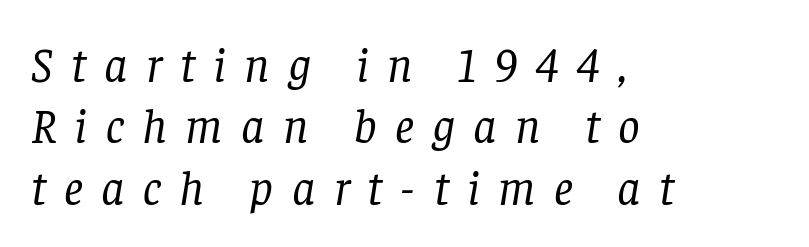
The weight would be labelled regular, book, light, or lighter still. The face used here is rendered with a markedly widened letterfit. Do the characters align in a grid? No, the font is proportional. Words float on clear page, feet unadorned. The rendering applies a slant to the glyphs. Classification — serif.
